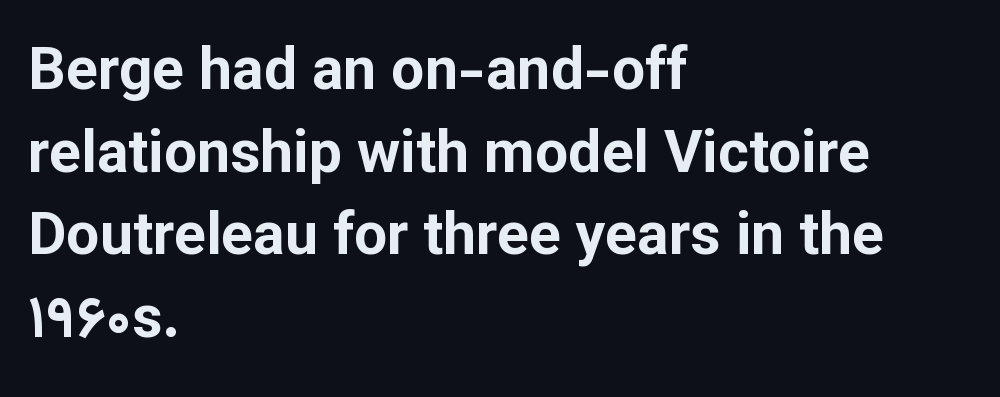
Character widths vary here, with narrow letters taking less room than wide ones. Ascenders rise straight up at ninety degrees. Honestly, the row spacing looks completely unremarkable. The strip under each line holds only bare page. Leftover space on each line is placed entirely after the last word. Is the type bold? Yes — the strokes are clearly thick and heavy.
